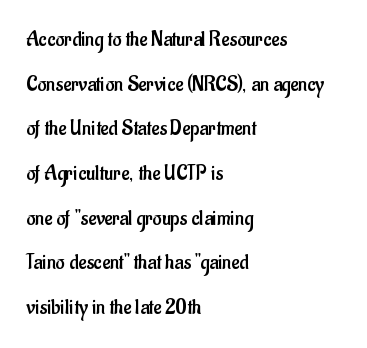
The image shows 22 px text type, upright; set left-aligned, loose line spacing (2.03x), normal letter spacing, not underlined.
